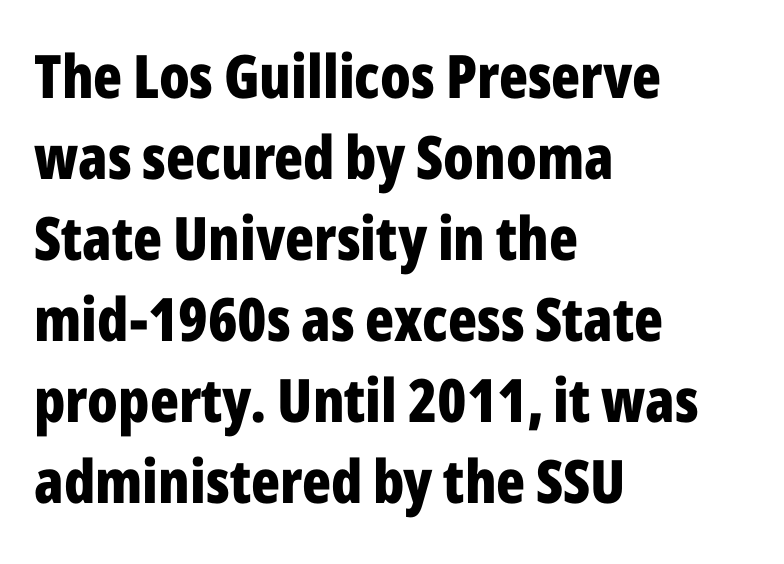
The image shows 60 px bold, condensed sans-serif type, upright; set left-aligned, normal line spacing (1.35x), normal letter spacing, not underlined; low stroke contrast and a medium x-height.
